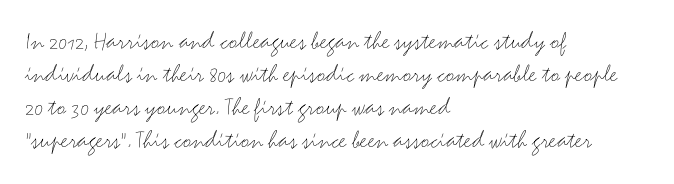
{"bold": "no", "underline": "no", "align": "left", "line_spacing": "normal", "line_spacing_ratio": 1.27, "letter_spacing": "normal", "letter_spacing_em": 0.0, "glyph_px": 26}
